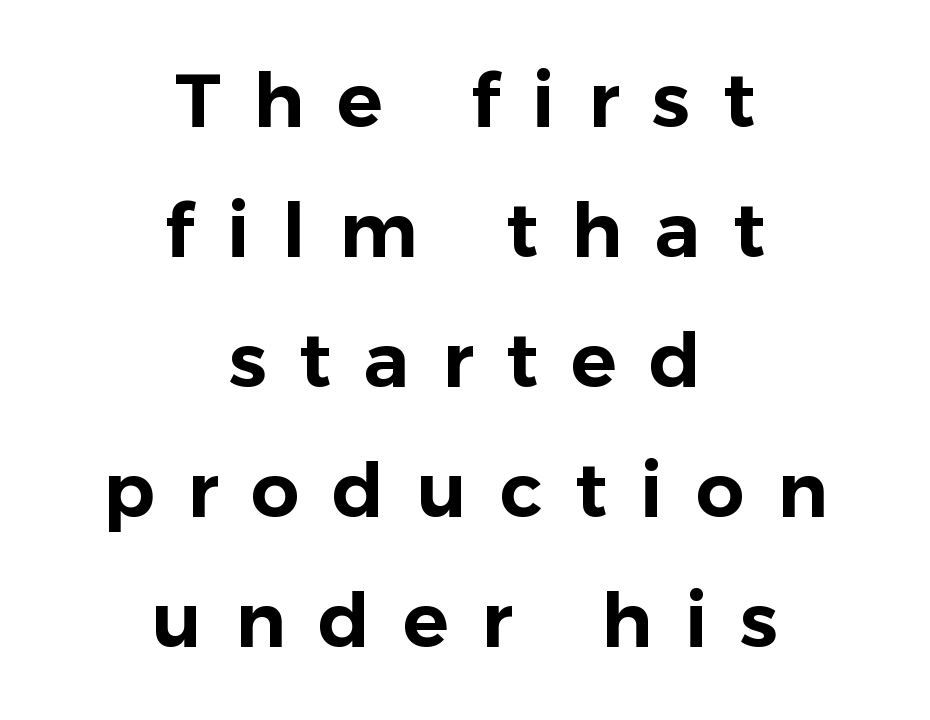
The type sits square on the baseline with zero lean. This sample has the flowing, uneven cadence of proportional lettering. Are there feet on the stems? There aren't — it's a sans. Neither beginnings nor endings align; midpoints do.
